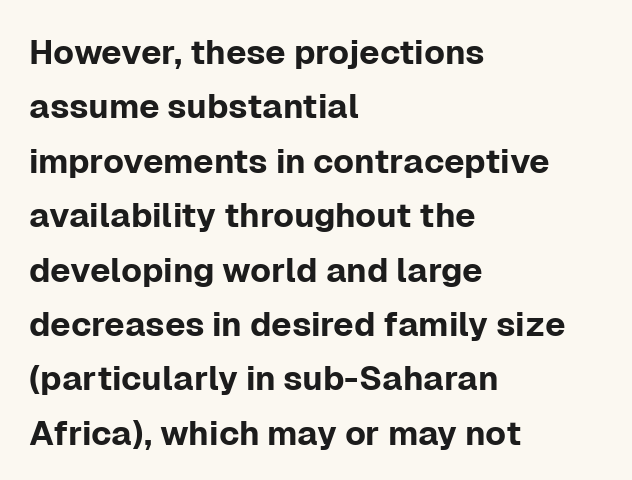
The image shows 34 px sans-serif type, upright; set left-aligned, normal line spacing (1.6x), normal letter spacing, not underlined; low stroke contrast and a medium x-height.
